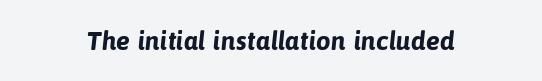
{"bold": "yes", "underline": "no", "align": "center", "letter_spacing": "normal", "letter_spacing_em": 0.0, "glyph_px": 26}
